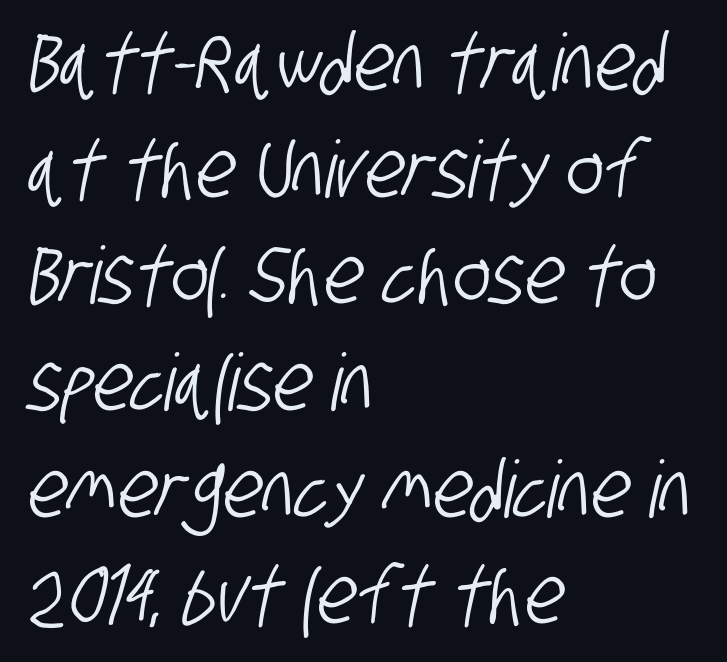
The image shows 79 px condensed sans-serif type; set left-aligned, normal line spacing (1.35x), normal letter spacing, not underlined; low stroke contrast and a large x-height.
